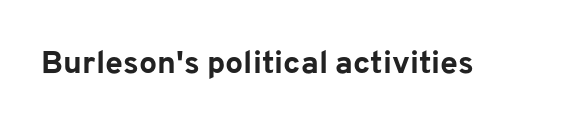
Q: Is the text bold? A: Yes.
Q: Is the text italic (slanted)? A: No, it is upright.
Q: Is the typeface a serif or a sans-serif typeface? A: Sans-serif.
Q: Is the text underlined? A: No.
Q: Is the spacing between letters normal or unusually wide? A: Normal.
Q: Width (condensed, normal, or wide)? A: Normal.
Q: Stroke contrast? A: Low.
Q: x-height? A: Medium.
Q: Monospaced? A: No.
